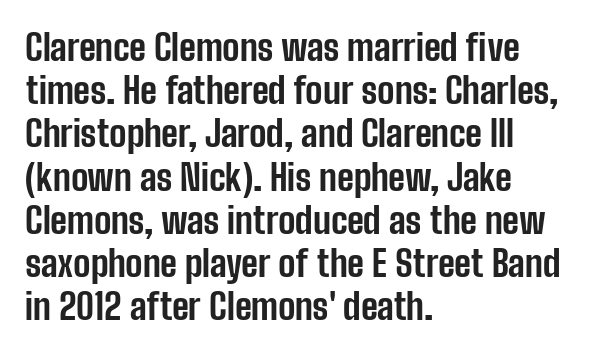
{"serif": "no", "italic": "no", "bold": "yes", "weight": "bold", "width": "condensed", "stroke_contrast": "low", "x_height": "medium", "monospaced": "no", "underline": "no", "align": "left", "line_spacing_ratio": 1.2, "letter_spacing": "normal", "letter_spacing_em": 0.0, "glyph_px": 36}
